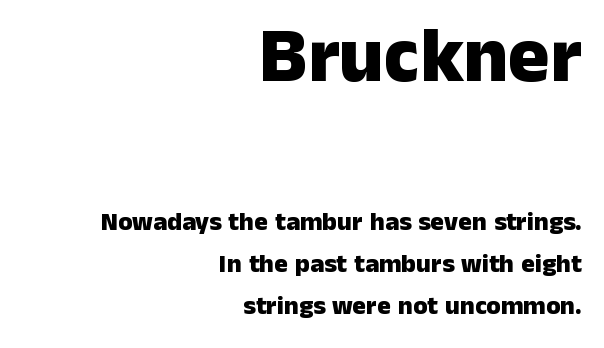
Regarding leading, the lines here are spaced in the standard way. The passage is arranged like a letterhead date or caption credit — flush right. Look at the bottom of the vertical strokes: they stop flat, with no serifs. Each letter keeps its own natural width here, so spacing adapts to shape.
